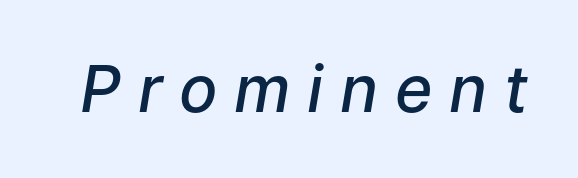
Q: Is the text bold? A: Semi-bold.
Q: Is the text italic (slanted)? A: Yes, it leans right by about 9 degrees.
Q: Is the text underlined? A: No.
Q: Is the spacing between letters normal or unusually wide? A: Unusually wide.
Q: Width (condensed, normal, or wide)? A: Normal.
Q: Stroke contrast? A: Low.
Q: x-height? A: Medium.
Q: Monospaced? A: No.
